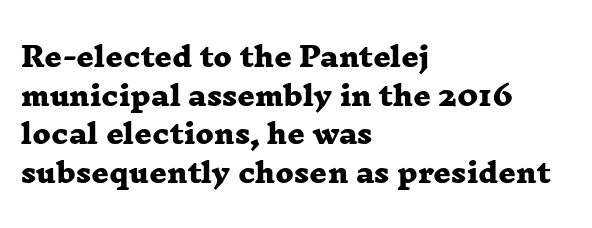
{"bold": "yes", "underline": "no", "align": "left", "line_spacing": "normal", "line_spacing_ratio": 1.43, "letter_spacing": "normal", "letter_spacing_em": 0.0, "glyph_px": 27}
